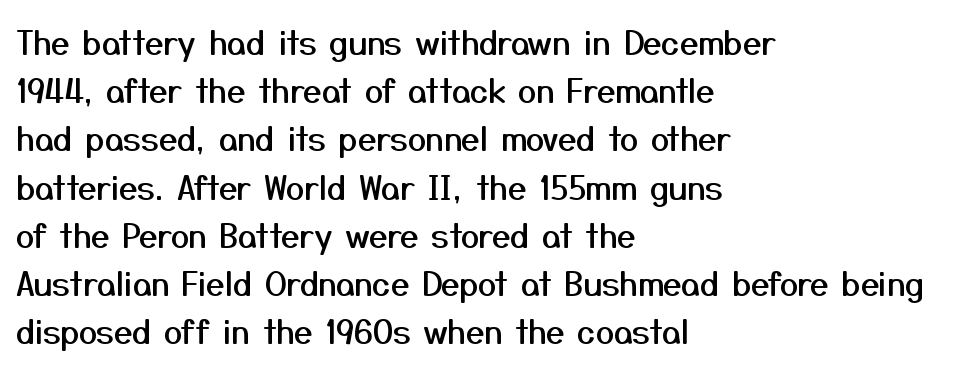
The image shows 33 px sans-serif type, upright; set left-aligned, normal line spacing (1.46x), normal letter spacing, not underlined; medium stroke contrast and a medium x-height.
